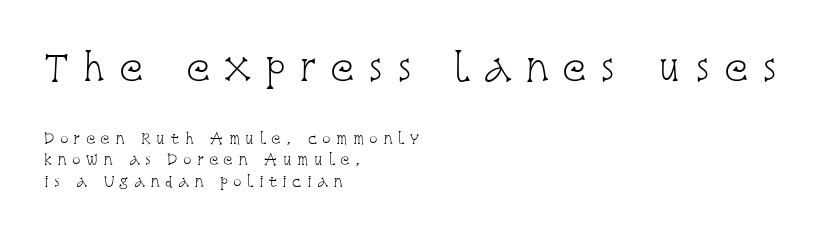
Q: Is the text bold? A: No.
Q: Is the text italic (slanted)? A: No, it is upright.
Q: Is the typeface a serif or a sans-serif typeface? A: Serif.
Q: Is the text underlined? A: No.
Q: How is the paragraph aligned? A: Left-aligned.
Q: Is the spacing between letters normal or unusually wide? A: Unusually wide.
Q: Is the spacing between lines tight, normal or loose? A: Normal.
Q: Which block of text is set in a larger size, the first (top) or the second (bottom)? A: The first (top) one.
Q: Width (condensed, normal, or wide)? A: Condensed.
Q: Stroke contrast? A: Low.
Q: x-height? A: Large.
Q: Monospaced? A: No.
